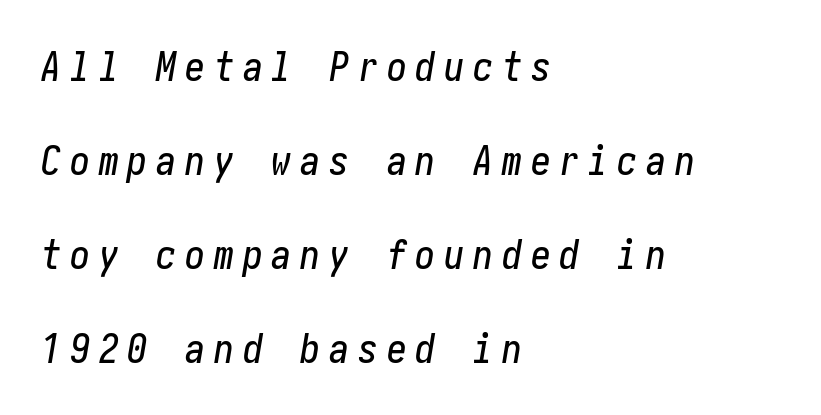
Q: Is the text italic (slanted)? A: Yes, it leans right by about 10 degrees.
Q: Is the text underlined? A: No.
Q: How is the paragraph aligned? A: Left-aligned.
Q: Is the spacing between letters normal or unusually wide? A: Unusually wide.
Q: Is the spacing between lines tight, normal or loose? A: Loose.
Q: Width (condensed, normal, or wide)? A: Condensed.
Q: Stroke contrast? A: Low.
Q: x-height? A: Medium.
